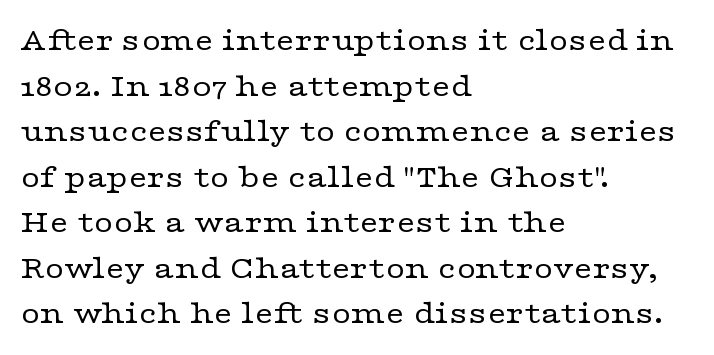
The letters advance in unequal steps, a hallmark of proportional type. Evenly set lines give the paragraph a standard silhouette. The face used here is rendered with its standard letterfit. The typeface has the unassuming heft of standard copy or less.
